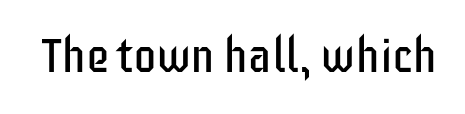
Here the designer chose a conventional face with non-uniform glyph widths. There is no visible air inserted between adjacent glyphs. The space beneath each line is pristine and unruled. Serif or sans? Sans — the stroke terminals are bare. When letters stand straight like this, we call the style roman or upright.
